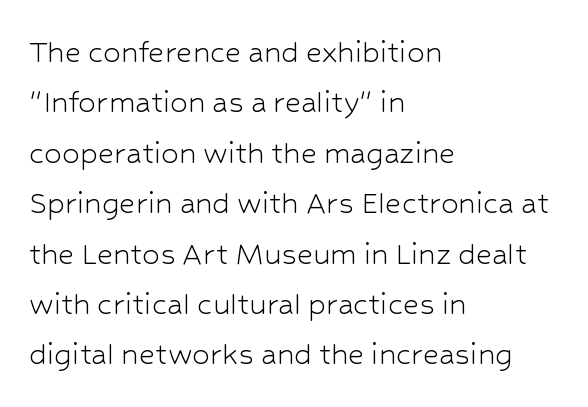
{"serif": "no", "italic": "no", "bold": "no", "weight": "light", "width": "normal", "stroke_contrast": "low", "x_height": "medium", "monospaced": "no", "underline": "no", "align": "left", "line_spacing": "normal", "line_spacing_ratio": 1.44, "letter_spacing": "normal", "letter_spacing_em": 0.0, "glyph_px": 35}
